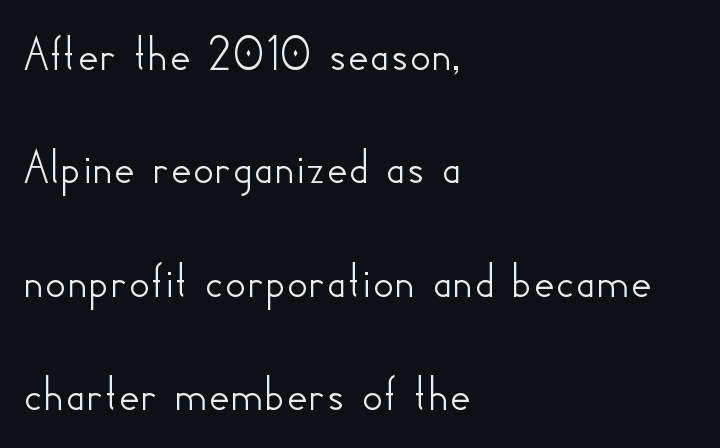
{"serif": "no", "italic": "no", "width": "normal", "stroke_contrast": "low", "x_height": "small", "monospaced": "no", "underline": "no", "align": "left", "line_spacing": "loose", "line_spacing_ratio": 2.18, "letter_spacing": "normal", "letter_spacing_em": 0.0, "glyph_px": 52}
